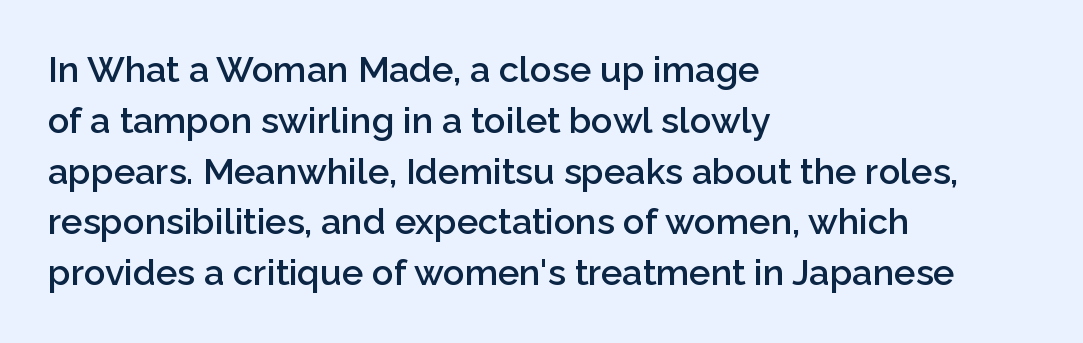
Q: Is the text bold? A: Semi-bold.
Q: Is the text italic (slanted)? A: No, it is upright.
Q: Is the typeface a serif or a sans-serif typeface? A: Sans-serif.
Q: Is the text underlined? A: No.
Q: How is the paragraph aligned? A: Left-aligned.
Q: Is the spacing between letters normal or unusually wide? A: Normal.
Q: Is the spacing between lines tight, normal or loose? A: Normal.
Q: Width (condensed, normal, or wide)? A: Normal.
Q: Stroke contrast? A: Low.
Q: x-height? A: Medium.
Q: Monospaced? A: No.
